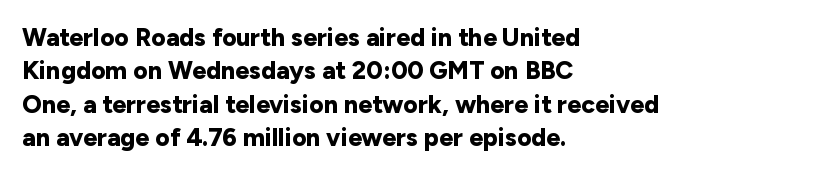
The image shows 25 px bold type, upright; set left-aligned, normal line spacing (1.34x), normal letter spacing, not underlined.
